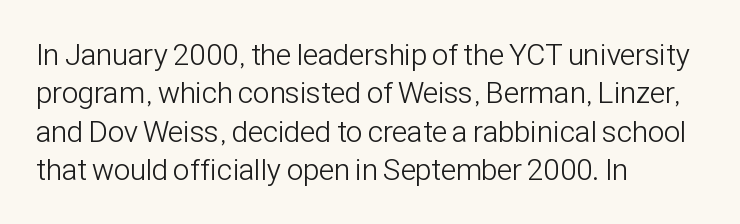
The letterforms sit shoulder to shoulder at normal distance. A normal amount of white space separates one row of letters from the next. Does the lettering tilt? It doesn't — this is upright. Font category for this specimen: sans-serif. This sample has the flowing, uneven cadence of proportional lettering. The ragged edge is on the right, which tells us the setting is flush left.
